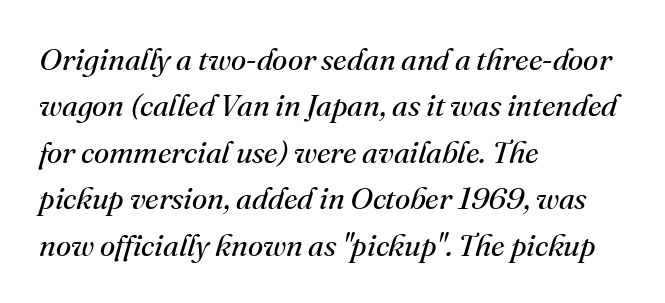
Q: Is the text bold? A: No.
Q: Is the text italic (slanted)? A: Yes, it leans right by about 16 degrees.
Q: Is the typeface a serif or a sans-serif typeface? A: Serif.
Q: Is the text underlined? A: No.
Q: How is the paragraph aligned? A: Left-aligned.
Q: Is the spacing between letters normal or unusually wide? A: Normal.
Q: Is the spacing between lines tight, normal or loose? A: Normal.
Q: Width (condensed, normal, or wide)? A: Normal.
Q: Stroke contrast? A: Medium.
Q: x-height? A: Small.
Q: Monospaced? A: No.
